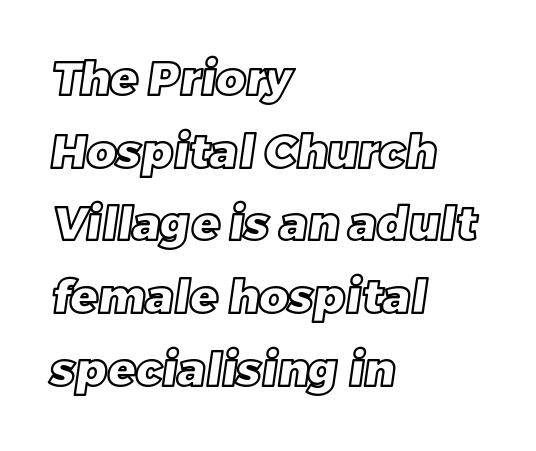
What's the leading like? Ordinary, nothing unusual. Reading down the block, your eye returns to a fixed left position each line. Underline: absent. Is this a fixed-width face? No — the glyphs have proportional, varying widths. The horizontal fit of the characters is conventional and even.
